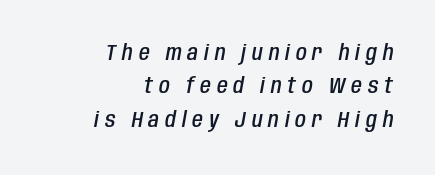
Students, observe: this is what conventionally led text looks like. The words here are not underlined. A fair bit of extra ink — the face is semibold, not bold. Every row of glyphs terminates at an identical x-position on the right.
